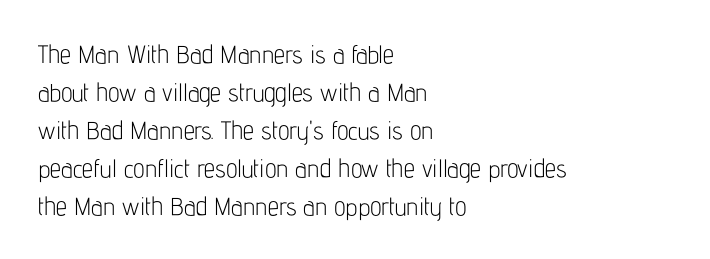
Q: Is the text bold? A: No.
Q: Is the text italic (slanted)? A: No, it is upright.
Q: Is the text underlined? A: No.
Q: How is the paragraph aligned? A: Left-aligned.
Q: Is the spacing between letters normal or unusually wide? A: Normal.
Q: Is the spacing between lines tight, normal or loose? A: Normal.
